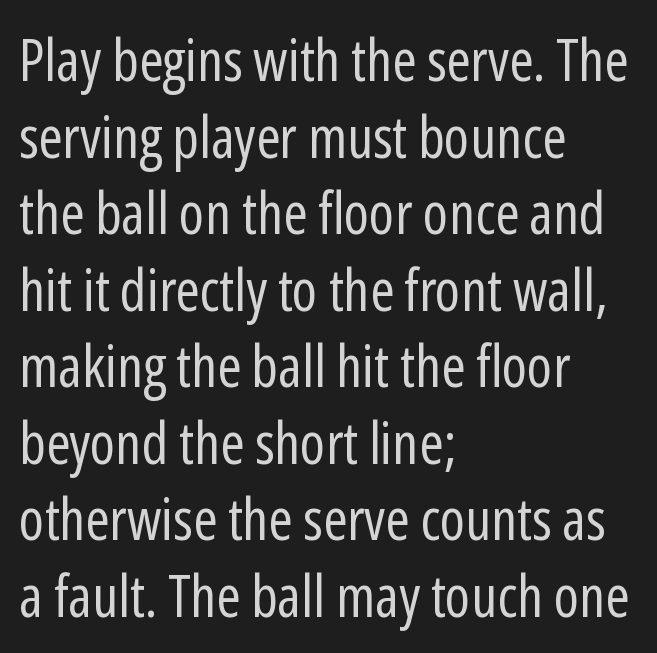
Is the block centered? No — it sits flush against the left margin. Normally led — the rows are evenly, conventionally spaced. The gaps between neighbouring characters are ordinary and unremarkable. Vertical strokes here are truly vertical. The rendering shows plain stroke endings on the letterforms — a sans-serif design. Looks like regular typesetting: each glyph gets only the width it needs.
